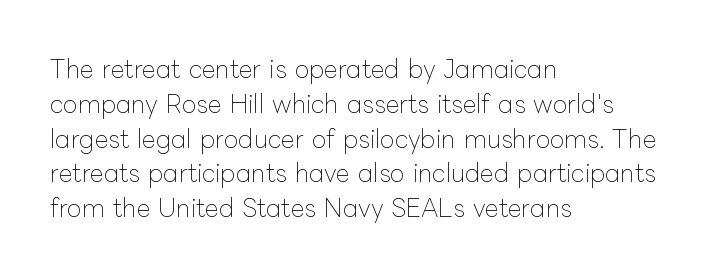
Summary of weight: not heavy and not bold. The passage shown stacks its lines at a standard gap. Upright lettering throughout. Tracking value appears to be zero — textbook default spacing.
